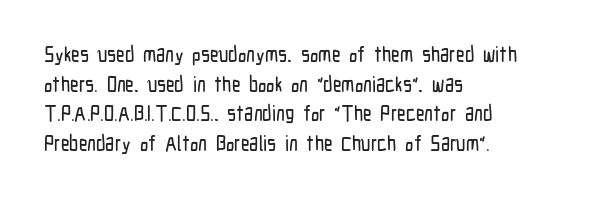
Caption: standard tracking, unaltered. Only glyphs here, with clear space below each row. The line-height multiplier appears to be the usual default. The typography opts for an upright posture over an oblique one. A student would call this left alignment; a typographer would say flush left, rag right.
